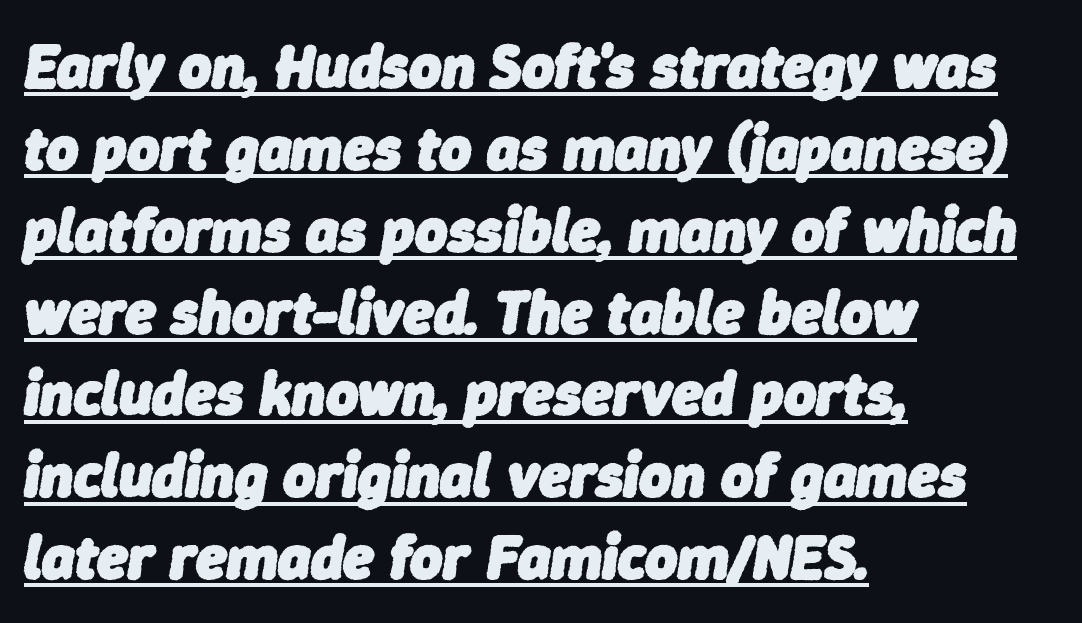
These lines carry a lot of weight — the face is fully bold. This sample has the flowing, uneven cadence of proportional lettering. Every character sits at an angle, as italics do. A normal amount of white space separates one row of letters from the next. This is underlined copy, the kind a proofreader might mark for attention. The setting favours the left margin, as ordinary paragraphs usually do.
